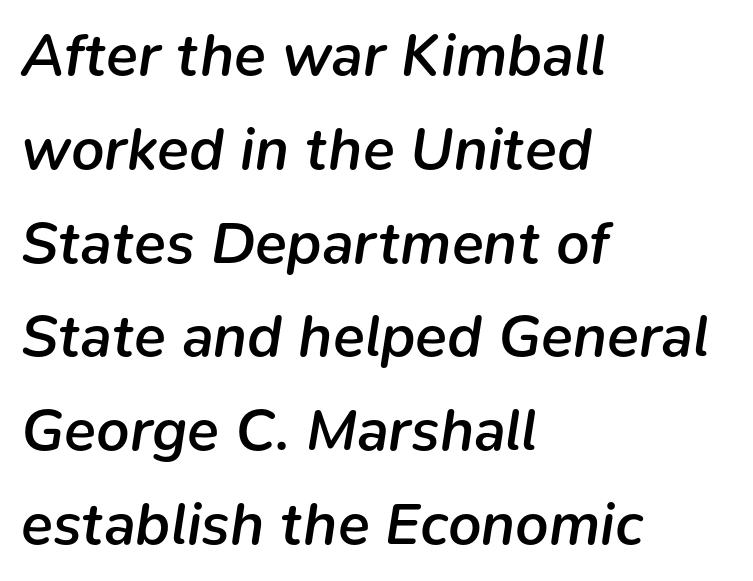
The image shows 59 px semibold type, italic (leaning right); set left-aligned, normal line spacing (1.59x), normal letter spacing, not underlined; low stroke contrast and a medium x-height.
